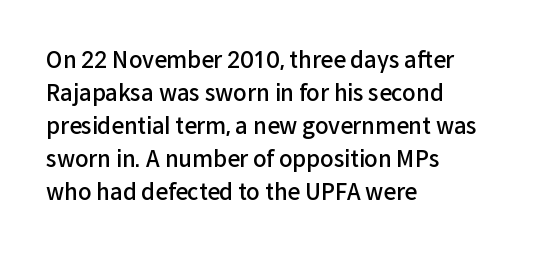
Q: Is the text bold? A: Semi-bold.
Q: Is the text italic (slanted)? A: No, it is upright.
Q: Is the text underlined? A: No.
Q: How is the paragraph aligned? A: Left-aligned.
Q: Is the spacing between letters normal or unusually wide? A: Normal.
Q: Is the spacing between lines tight, normal or loose? A: Normal.
